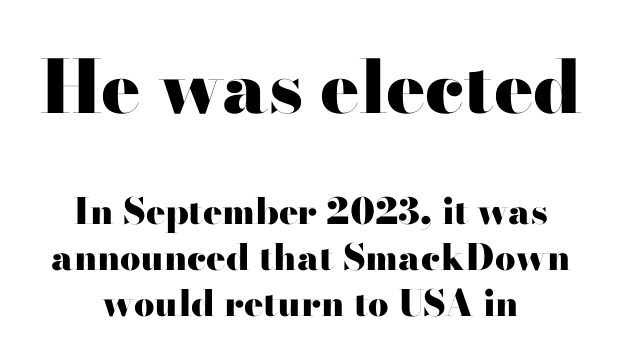
{"serif": "yes", "italic": "no", "bold": "yes", "weight": "heavy", "width": "wide", "stroke_contrast": "high", "x_height": "small", "monospaced": "no", "underline": "no", "align": "center", "line_spacing": "normal", "line_spacing_ratio": 1.29, "letter_spacing": "normal", "letter_spacing_em": 0.0, "larger_block": "first", "size_ratio": 2.03, "glyph_px": 73}
